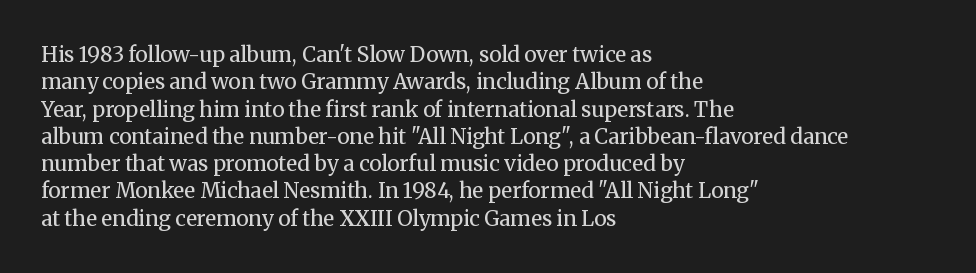
The image shows 21 px text type, upright; set left-aligned, normal line spacing (1.3x), normal letter spacing, not underlined.
